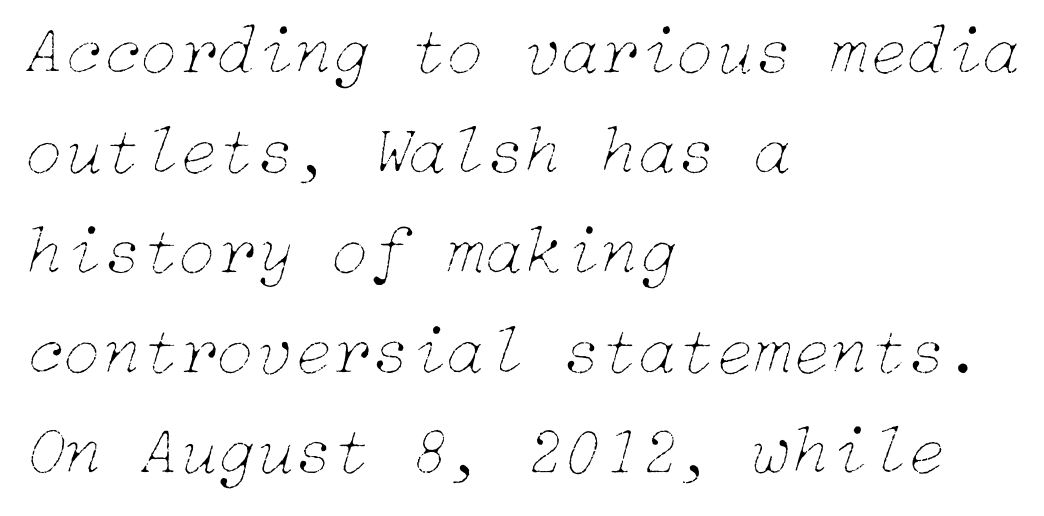
Q: Is the text bold? A: No.
Q: Is the text italic (slanted)? A: Yes, it leans right by about 15 degrees.
Q: Is the text underlined? A: No.
Q: How is the paragraph aligned? A: Left-aligned.
Q: Is the spacing between letters normal or unusually wide? A: Normal.
Q: Is the spacing between lines tight, normal or loose? A: Normal.
Q: Width (condensed, normal, or wide)? A: Normal.
Q: Stroke contrast? A: Low.
Q: x-height? A: Medium.
